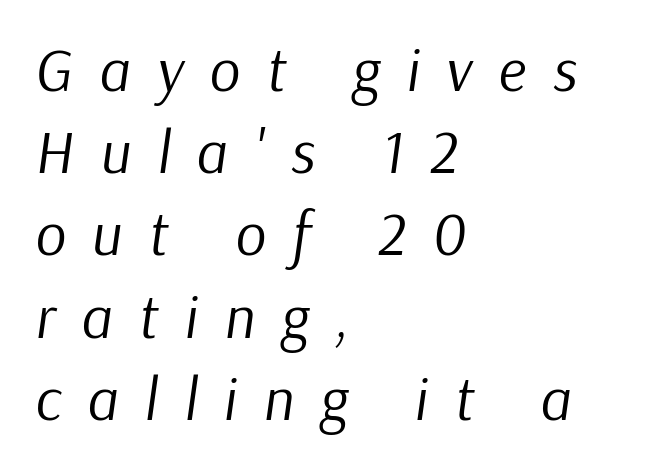
Q: Is the text bold? A: No.
Q: Is the text italic (slanted)? A: Yes, it leans right by about 9 degrees.
Q: Is the text underlined? A: No.
Q: How is the paragraph aligned? A: Left-aligned.
Q: Is the spacing between letters normal or unusually wide? A: Unusually wide.
Q: Is the spacing between lines tight, normal or loose? A: Normal.
Q: Width (condensed, normal, or wide)? A: Normal.
Q: Stroke contrast? A: Low.
Q: x-height? A: Medium.
Q: Monospaced? A: No.
